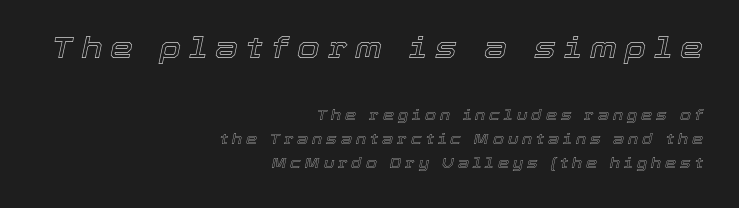
Q: Is the text italic (slanted)? A: Yes, it leans right by about 12 degrees.
Q: Is the text underlined? A: No.
Q: How is the paragraph aligned? A: Right-aligned.
Q: Is the spacing between letters normal or unusually wide? A: Unusually wide.
Q: Which block of text is set in a larger size, the first (top) or the second (bottom)? A: The first (top) one.
Q: Width (condensed, normal, or wide)? A: Normal.
Q: x-height? A: Medium.
Q: Monospaced? A: No.
